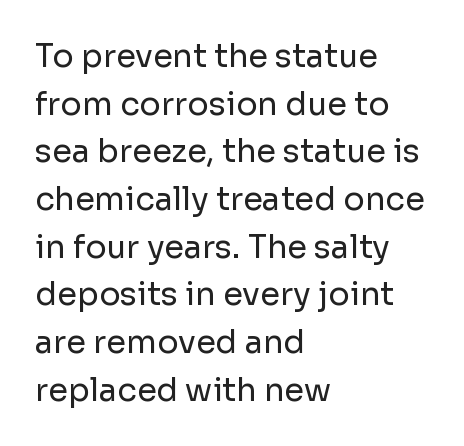
{"serif": "no", "italic": "no", "bold": "no", "weight": "regular", "width": "normal", "stroke_contrast": "low", "x_height": "medium", "monospaced": "no", "underline": "no", "align": "left", "line_spacing": "normal", "line_spacing_ratio": 1.49, "letter_spacing": "normal", "letter_spacing_em": 0.0, "glyph_px": 32}
